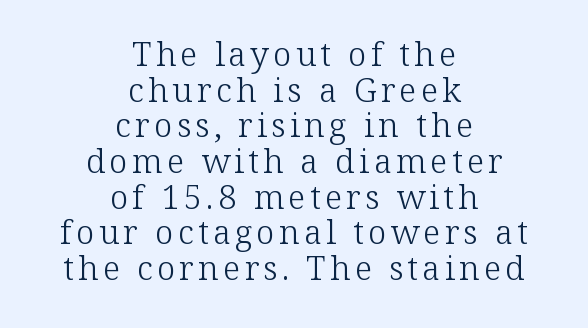
{"serif": "yes", "italic": "no", "bold": "no", "weight": "light", "width": "normal", "stroke_contrast": "low", "x_height": "medium", "monospaced": "no", "underline": "no", "align": "center", "line_spacing": "tight", "line_spacing_ratio": 1.08, "glyph_px": 33}
